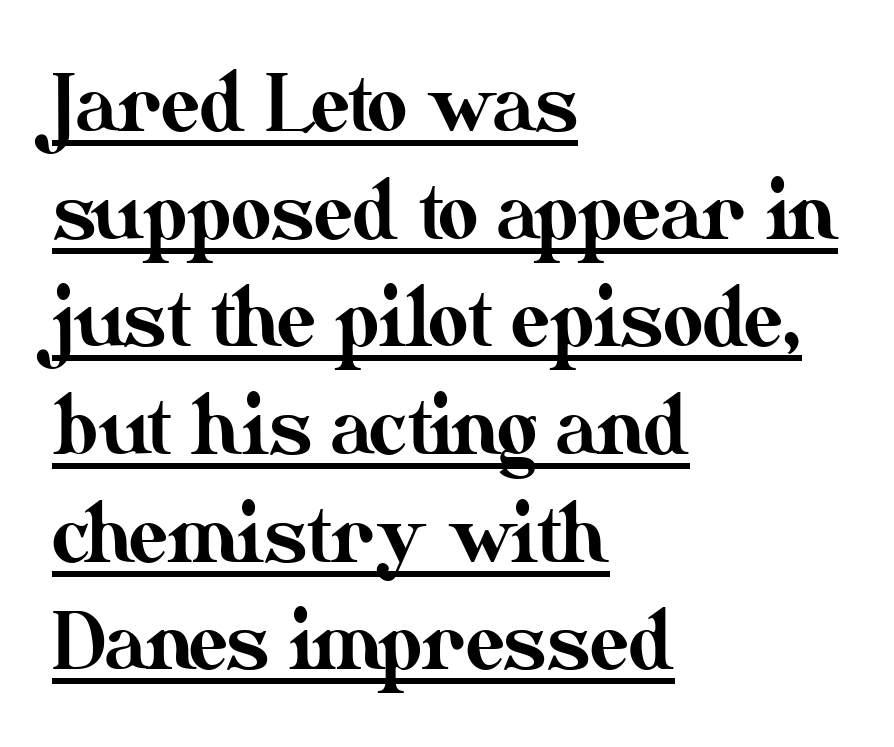
Q: Is the text italic (slanted)? A: No, it is upright.
Q: Is the text underlined? A: Yes.
Q: How is the paragraph aligned? A: Left-aligned.
Q: Is the spacing between letters normal or unusually wide? A: Normal.
Q: Is the spacing between lines tight, normal or loose? A: Normal.
Q: Width (condensed, normal, or wide)? A: Normal.
Q: Stroke contrast? A: Medium.
Q: x-height? A: Small.
Q: Monospaced? A: No.
